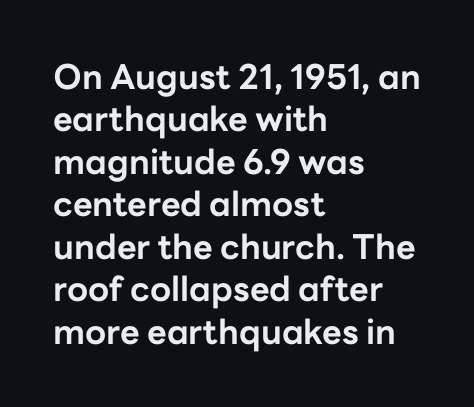
{"serif": "no", "italic": "no", "bold": "yes", "weight": "bold", "width": "normal", "stroke_contrast": "low", "x_height": "medium", "monospaced": "no", "underline": "no", "align": "left", "line_spacing": "normal", "line_spacing_ratio": 1.25, "letter_spacing": "normal", "letter_spacing_em": 0.0, "glyph_px": 34}
